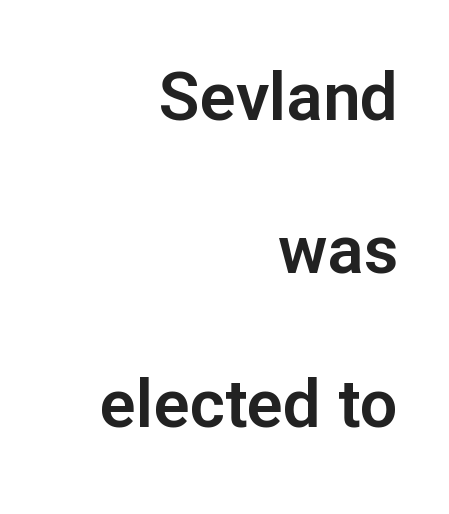
Q: Is the text italic (slanted)? A: No, it is upright.
Q: Is the typeface a serif or a sans-serif typeface? A: Sans-serif.
Q: Is the text underlined? A: No.
Q: How is the paragraph aligned? A: Right-aligned.
Q: Is the spacing between letters normal or unusually wide? A: Normal.
Q: Is the spacing between lines tight, normal or loose? A: Loose.
Q: Width (condensed, normal, or wide)? A: Normal.
Q: Stroke contrast? A: Low.
Q: x-height? A: Medium.
Q: Monospaced? A: No.
